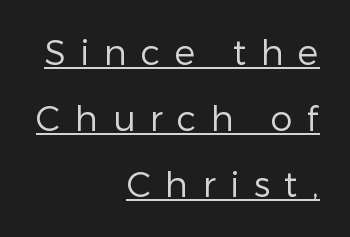
{"serif": "no", "italic": "no", "bold": "no", "weight": "regular", "width": "normal", "stroke_contrast": "low", "x_height": "medium", "monospaced": "no", "underline": "yes", "align": "right", "line_spacing_ratio": 1.88, "letter_spacing": "wide", "letter_spacing_em": 0.41, "glyph_px": 35}
